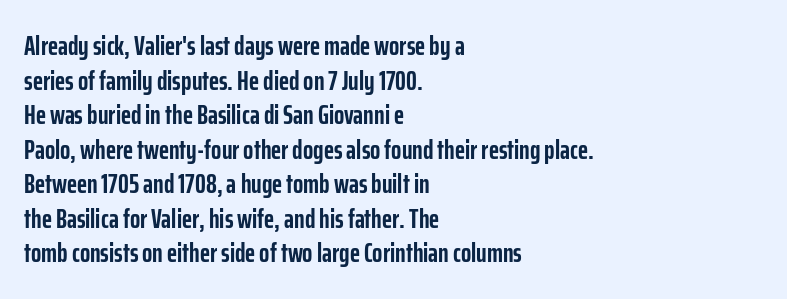
{"italic": "no", "bold": "yes", "underline": "no", "align": "left", "line_spacing": "normal", "line_spacing_ratio": 1.28, "letter_spacing": "normal", "letter_spacing_em": 0.0, "glyph_px": 27}
